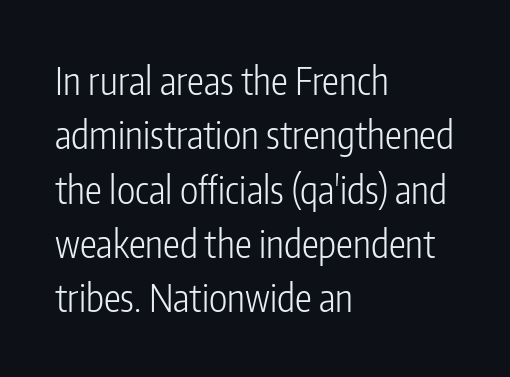
{"serif": "no", "italic": "no", "bold": "no", "weight": "light", "width": "condensed", "stroke_contrast": "low", "x_height": "medium", "monospaced": "no", "underline": "no", "align": "left", "line_spacing": "normal", "line_spacing_ratio": 1.43, "letter_spacing": "normal", "letter_spacing_em": 0.0, "glyph_px": 38}
